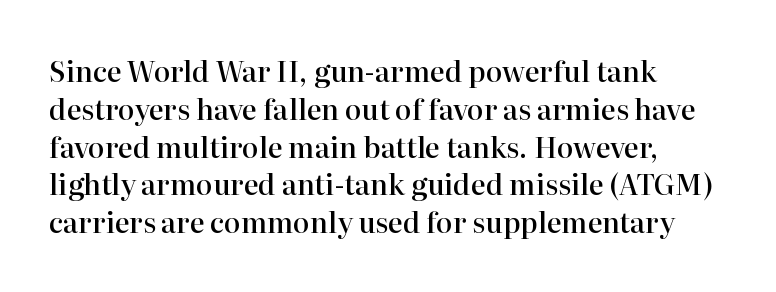
Q: Is the text bold? A: Semi-bold.
Q: Is the text italic (slanted)? A: No, it is upright.
Q: Is the typeface a serif or a sans-serif typeface? A: Serif.
Q: Is the text underlined? A: No.
Q: How is the paragraph aligned? A: Left-aligned.
Q: Is the spacing between letters normal or unusually wide? A: Normal.
Q: Is the spacing between lines tight, normal or loose? A: Normal.
Q: Width (condensed, normal, or wide)? A: Normal.
Q: Stroke contrast? A: High.
Q: x-height? A: Medium.
Q: Monospaced? A: No.
